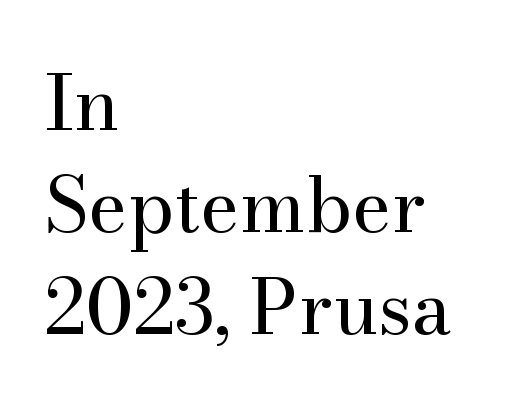
A typesetter would call this zero additional tracking. Horizontal alignment here is leftward, the default for most running prose. The weight tops out at a normal text grade. In terms of posture, this sample is upright. Small tapered or slab feet sit at the stroke ends, so this counts as serif. Decoration check: the copy has no underline.
